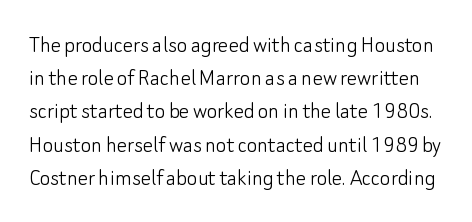
The letters sit at their default tracking, neither squeezed nor spread. Only glyphs here, with clear space below each row. The lettering holds an erect, upright posture throughout. Heaviness? Minimal to ordinary, like unemphasized prose.
